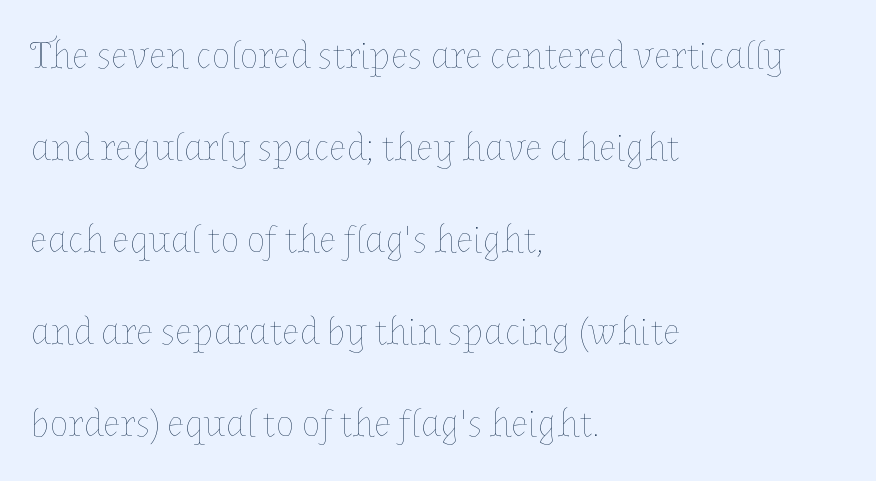
Q: Is the text bold? A: No.
Q: Is the text italic (slanted)? A: No, it is upright.
Q: Is the text underlined? A: No.
Q: How is the paragraph aligned? A: Left-aligned.
Q: Is the spacing between letters normal or unusually wide? A: Normal.
Q: Is the spacing between lines tight, normal or loose? A: Loose.
Q: Width (condensed, normal, or wide)? A: Normal.
Q: Stroke contrast? A: Low.
Q: x-height? A: Medium.
Q: Monospaced? A: No.
